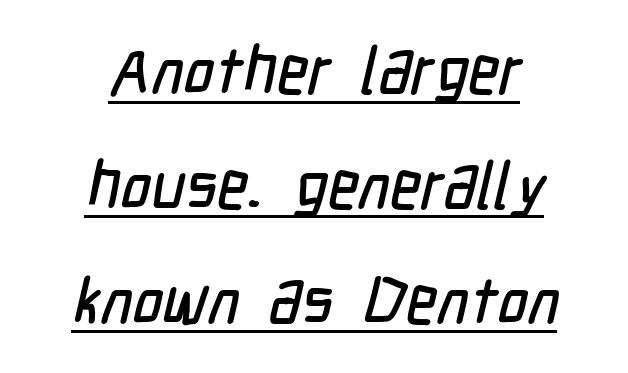
The image shows 66 px condensed sans-serif type; set centered, line spacing 1.74x, normal letter spacing, underlined; low stroke contrast and a medium x-height.
